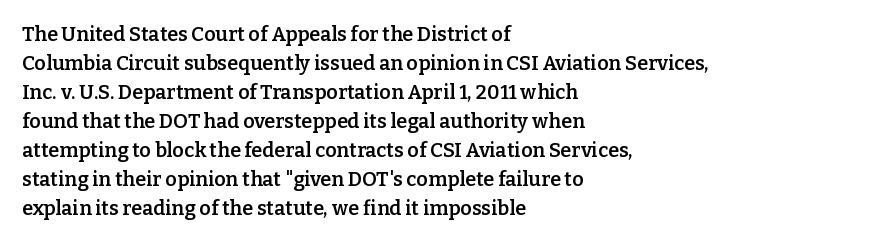
The image shows 20 px text type, upright; set left-aligned, normal line spacing (1.45x), normal letter spacing, not underlined.
